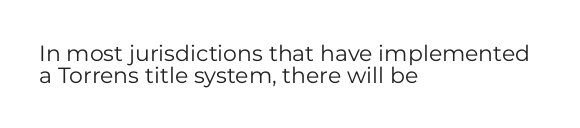
The typesetting does not lean heavy: it is not bold. Standard letterfit; no display-style spreading of the glyphs. Vertically, the passage feels compressed, each row crowding the next. In CSS terms this would be text-align: left. If you drew a line through each stem, it would be perfectly vertical.
